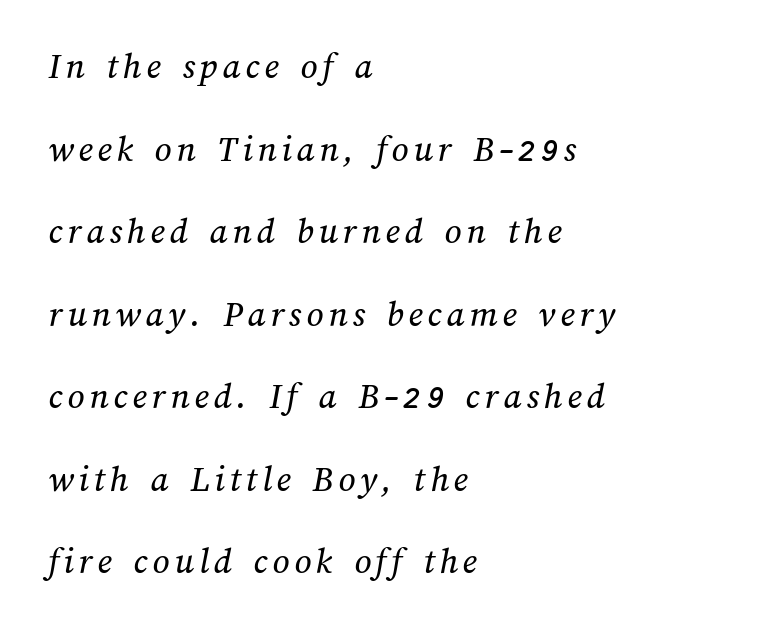
Q: Is the text underlined? A: No.
Q: How is the paragraph aligned? A: Left-aligned.
Q: Is the spacing between lines tight, normal or loose? A: Loose.
Q: Width (condensed, normal, or wide)? A: Normal.
Q: Stroke contrast? A: Medium.
Q: x-height? A: Medium.
Q: Monospaced? A: No.
